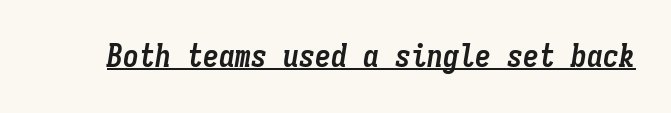
The image shows 32 px semibold, condensed type, italic (leaning right), monospaced; set normal letter spacing, underlined; low stroke contrast and a medium x-height.
